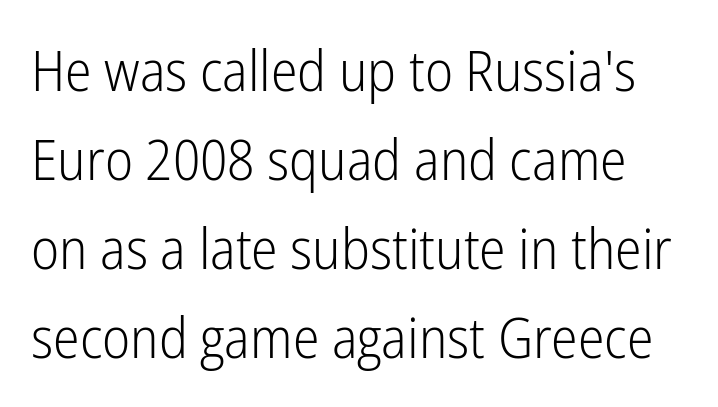
The image shows 56 px light, condensed sans-serif type, upright; set normal line spacing (1.59x), normal letter spacing, not underlined; low stroke contrast and a medium x-height.
